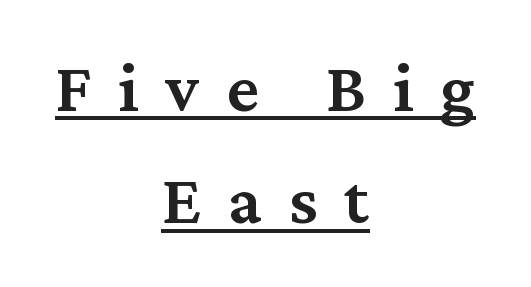
Q: Is the text bold? A: Semi-bold.
Q: Is the text italic (slanted)? A: No, it is upright.
Q: Is the typeface a serif or a sans-serif typeface? A: Serif.
Q: Is the text underlined? A: Yes.
Q: How is the paragraph aligned? A: Centered.
Q: Is the spacing between letters normal or unusually wide? A: Unusually wide.
Q: Is the spacing between lines tight, normal or loose? A: Normal.
Q: Width (condensed, normal, or wide)? A: Normal.
Q: Stroke contrast? A: Medium.
Q: x-height? A: Medium.
Q: Monospaced? A: No.
